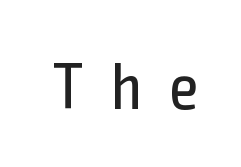
The image shows 65 px regular-weight, condensed sans-serif type, upright; set unusually wide letter spacing (+0.42 em), not underlined; a medium x-height.
